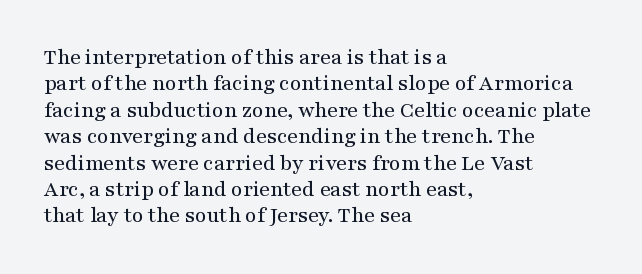
{"italic": "no", "underline": "no", "align": "left", "line_spacing_ratio": 1.2, "letter_spacing": "normal", "letter_spacing_em": 0.0, "glyph_px": 22}
